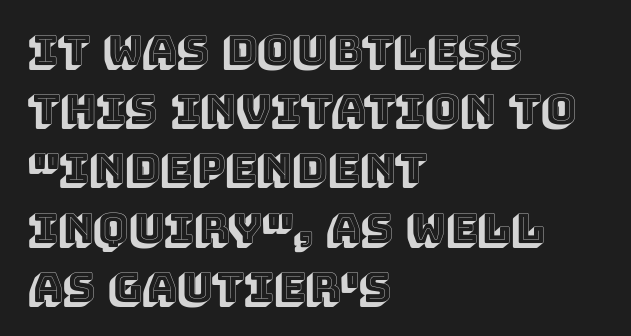
The image shows 42 px text type, upright; set left-aligned, normal line spacing (1.41x), normal letter spacing, not underlined; a large x-height.
